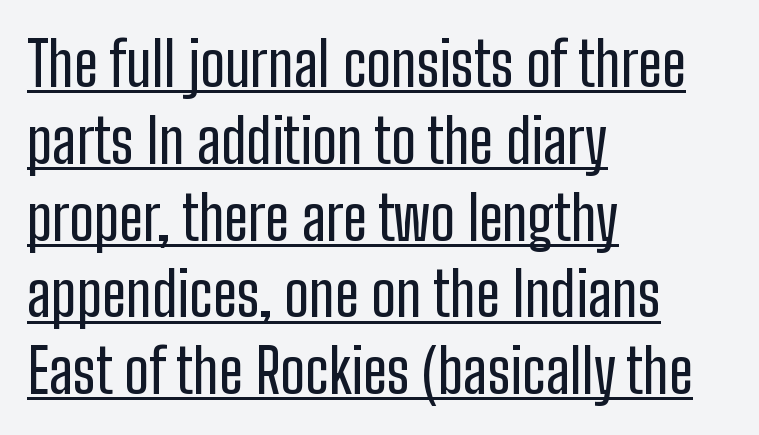
The image shows 60 px condensed sans-serif type, upright; set left-aligned, normal line spacing (1.28x), normal letter spacing, underlined; low stroke contrast and a medium x-height.
